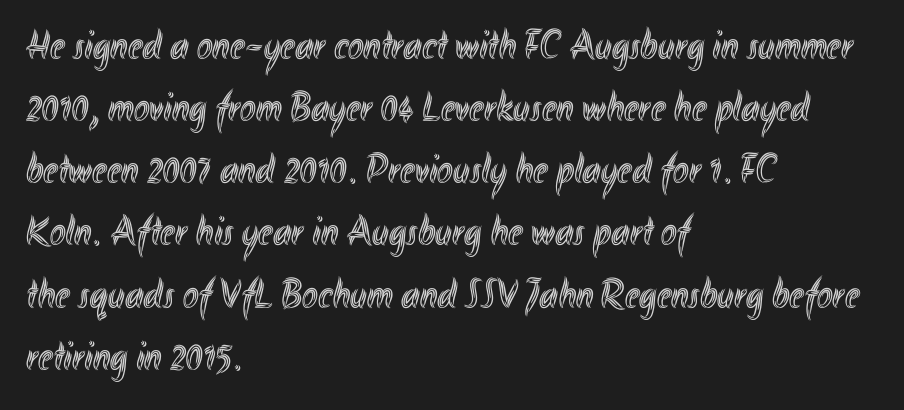
{"width": "condensed", "x_height": "small", "monospaced": "no", "underline": "no", "align": "left", "line_spacing": "normal", "line_spacing_ratio": 1.48, "letter_spacing": "normal", "letter_spacing_em": 0.0, "glyph_px": 42}
